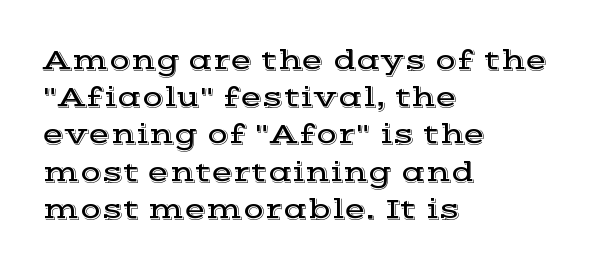
{"serif": "yes", "italic": "no", "width": "wide", "x_height": "medium", "monospaced": "no", "underline": "no", "align": "left", "line_spacing": "normal", "line_spacing_ratio": 1.33, "letter_spacing": "normal", "letter_spacing_em": 0.0, "glyph_px": 28}
